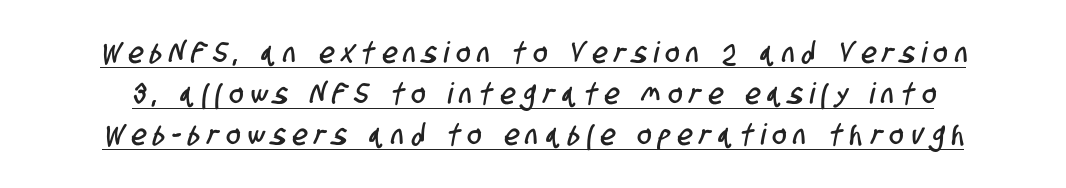
One glance says typical: line gaps are just what's usual. The font family rendered here belongs to the sans-serif group. What stands out about the letter spacing? Its width — letters are far apart. The passage shown is underscored from start to finish. Varying glyph widths throughout — classic text-font behaviour.
